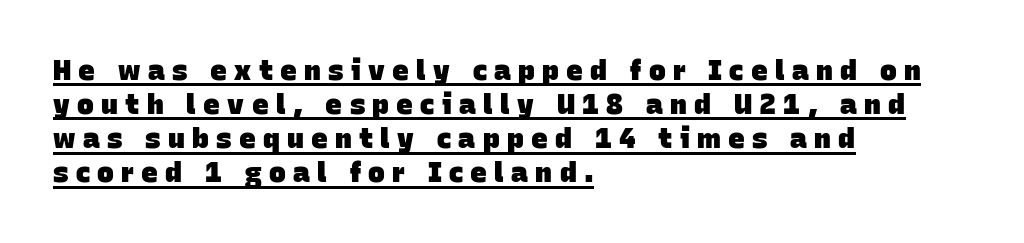
Q: Is the text bold? A: Yes.
Q: Is the typeface a serif or a sans-serif typeface? A: Sans-serif.
Q: Is the text underlined? A: Yes.
Q: How is the paragraph aligned? A: Left-aligned.
Q: Is the spacing between letters normal or unusually wide? A: Unusually wide.
Q: Width (condensed, normal, or wide)? A: Normal.
Q: Stroke contrast? A: Low.
Q: x-height? A: Large.
Q: Monospaced? A: No.
